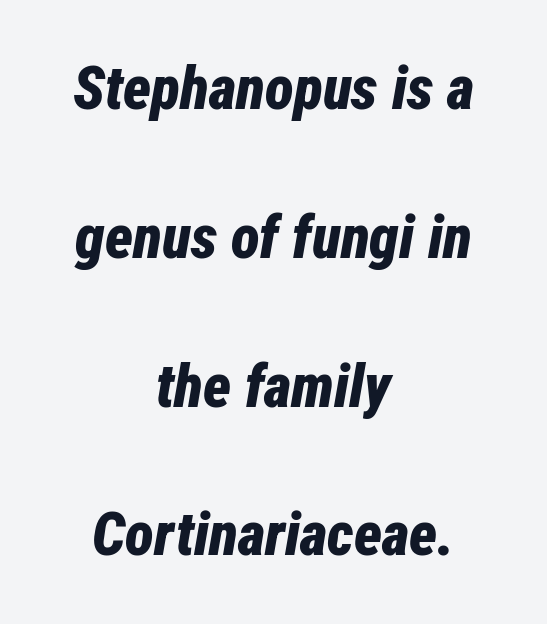
Q: Is the text bold? A: Yes.
Q: Is the text italic (slanted)? A: Yes, it leans right by about 12 degrees.
Q: Is the text underlined? A: No.
Q: How is the paragraph aligned? A: Centered.
Q: Is the spacing between letters normal or unusually wide? A: Normal.
Q: Is the spacing between lines tight, normal or loose? A: Loose.
Q: Width (condensed, normal, or wide)? A: Condensed.
Q: Stroke contrast? A: Low.
Q: x-height? A: Medium.
Q: Monospaced? A: No.
